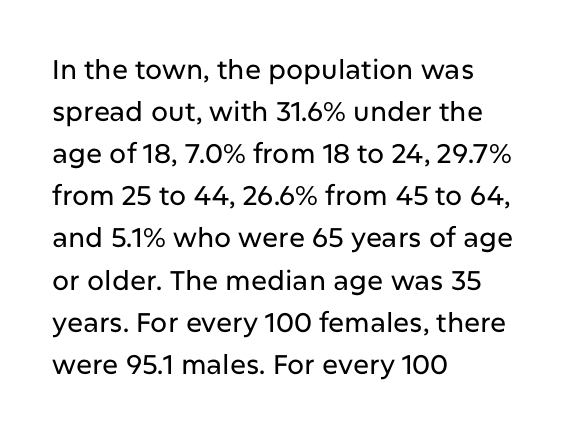
{"italic": "no", "underline": "no", "align": "left", "line_spacing": "normal", "line_spacing_ratio": 1.56, "letter_spacing": "normal", "letter_spacing_em": 0.0, "glyph_px": 27}
